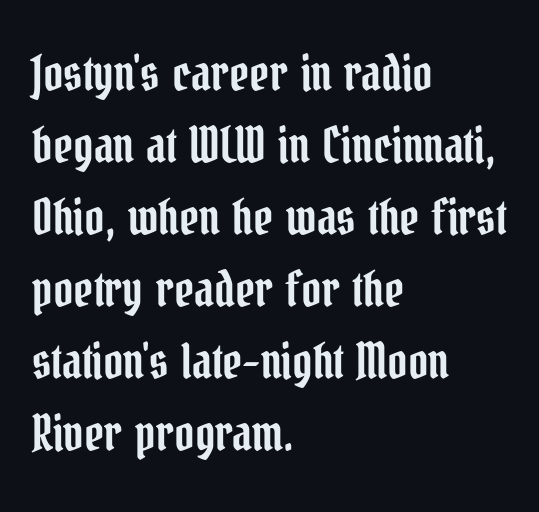
The image shows 48 px condensed serif type, upright; set left-aligned, normal line spacing (1.5x), normal letter spacing, not underlined; low stroke contrast and a medium x-height.
